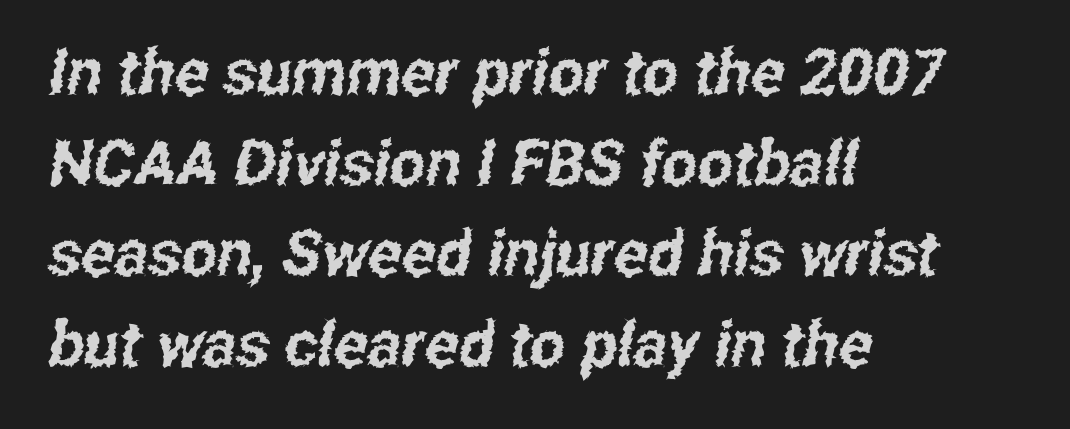
The designer left line spacing at the default. Each letter keeps its own natural width here, so spacing adapts to shape. Characters follow at the spacing the type designer built in. Anything drawn beneath the words? Only blank space. One-word summary of the alignment: left.
